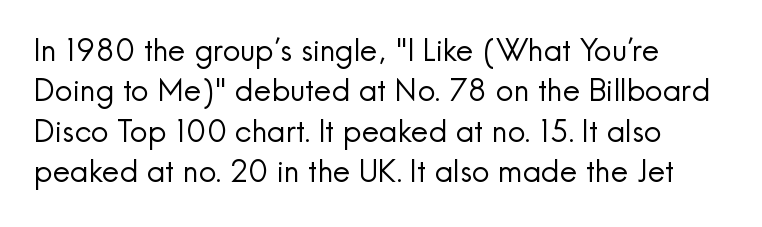
The space between consecutive lines is moderate. Unlike a traditional serif, this face leaves its strokes unadorned. Ordinary non-slanted type is in use. The typesetting does not lean heavy: it is not bold.
